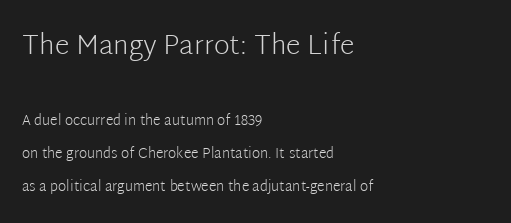
Q: Is the text bold? A: No.
Q: Is the text italic (slanted)? A: No, it is upright.
Q: Is the text underlined? A: No.
Q: How is the paragraph aligned? A: Left-aligned.
Q: Is the spacing between letters normal or unusually wide? A: Normal.
Q: Is the spacing between lines tight, normal or loose? A: Loose.
Q: Which block of text is set in a larger size, the first (top) or the second (bottom)? A: The first (top) one.
